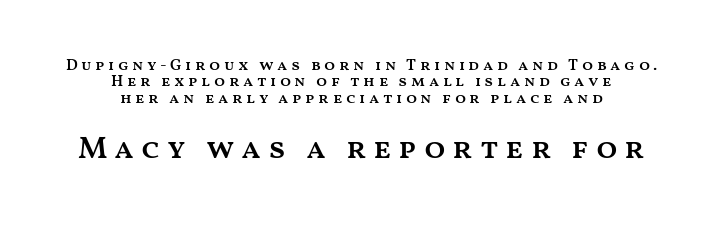
The face used here is rendered with a markedly widened letterfit. The area under the type is left untouched. Emphasis by weight is partial: semibold. Visually, the bottom section dominates because its glyphs are scaled up.
